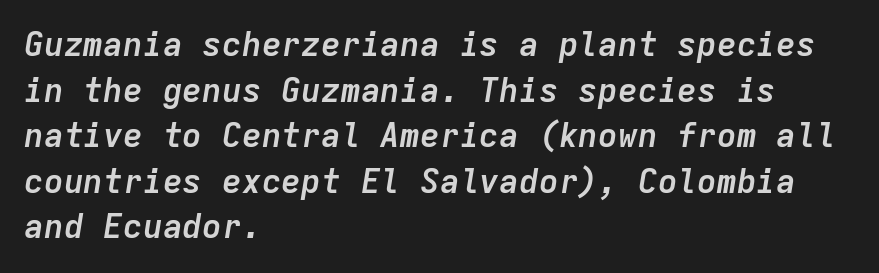
{"italic": "yes", "lean": "right", "slant_degrees": 9, "bold": "yes", "weight": "semibold", "width": "normal", "stroke_contrast": "low", "x_height": "medium", "monospaced": "yes", "underline": "no", "align": "left", "line_spacing": "normal", "line_spacing_ratio": 1.38, "letter_spacing": "normal", "letter_spacing_em": 0.0, "glyph_px": 33}
